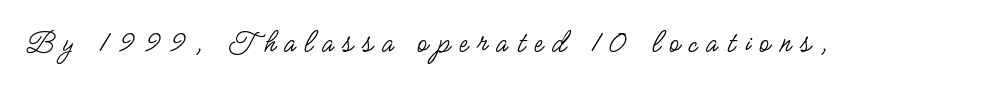
Q: Is the text bold? A: No.
Q: Is the text italic (slanted)? A: Yes.
Q: Is the typeface a serif or a sans-serif typeface? A: Sans-serif.
Q: Is the text underlined? A: No.
Q: Is the spacing between letters normal or unusually wide? A: Unusually wide.
Q: Width (condensed, normal, or wide)? A: Condensed.
Q: Stroke contrast? A: Low.
Q: x-height? A: Small.
Q: Monospaced? A: No.
